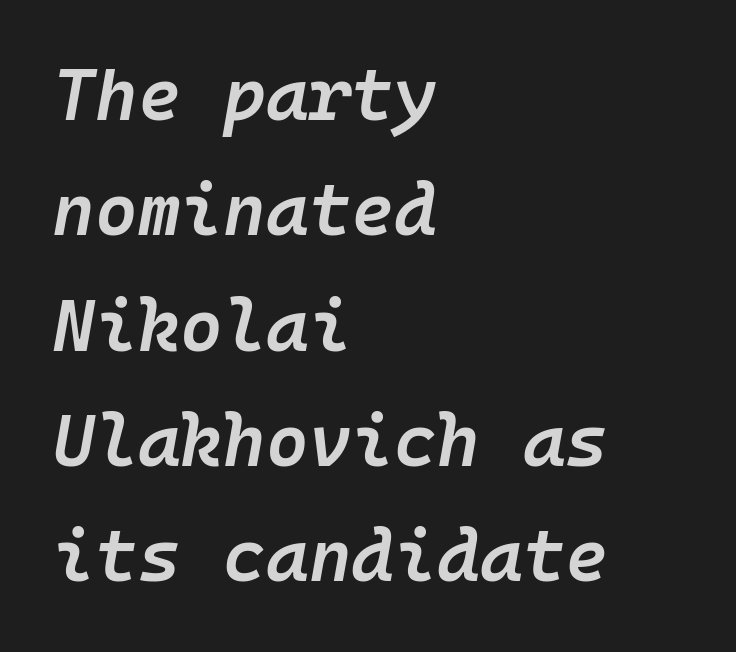
{"italic": "yes", "lean": "right", "slant_degrees": 10, "bold": "semi", "weight": "semibold", "width": "normal", "stroke_contrast": "low", "x_height": "medium", "monospaced": "yes", "underline": "no", "align": "left", "line_spacing": "normal", "line_spacing_ratio": 1.58, "letter_spacing": "normal", "letter_spacing_em": 0.0, "glyph_px": 73}
